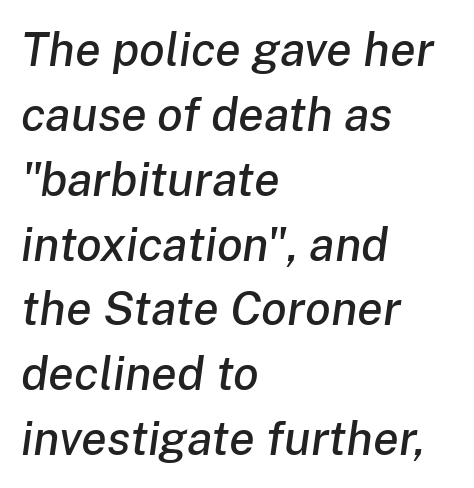
Q: Is the text italic (slanted)? A: Yes, it leans right by about 8 degrees.
Q: Is the text underlined? A: No.
Q: How is the paragraph aligned? A: Left-aligned.
Q: Is the spacing between letters normal or unusually wide? A: Normal.
Q: Is the spacing between lines tight, normal or loose? A: Normal.
Q: Width (condensed, normal, or wide)? A: Normal.
Q: Stroke contrast? A: Low.
Q: x-height? A: Medium.
Q: Monospaced? A: No.
